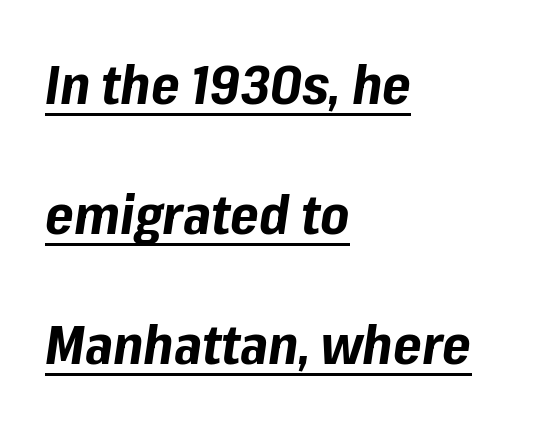
{"italic": "yes", "lean": "right", "slant_degrees": 8, "bold": "yes", "weight": "bold", "width": "normal", "stroke_contrast": "low", "x_height": "medium", "monospaced": "no", "underline": "yes", "align": "left", "line_spacing": "loose", "line_spacing_ratio": 2.36, "letter_spacing": "normal", "letter_spacing_em": 0.0, "glyph_px": 55}
